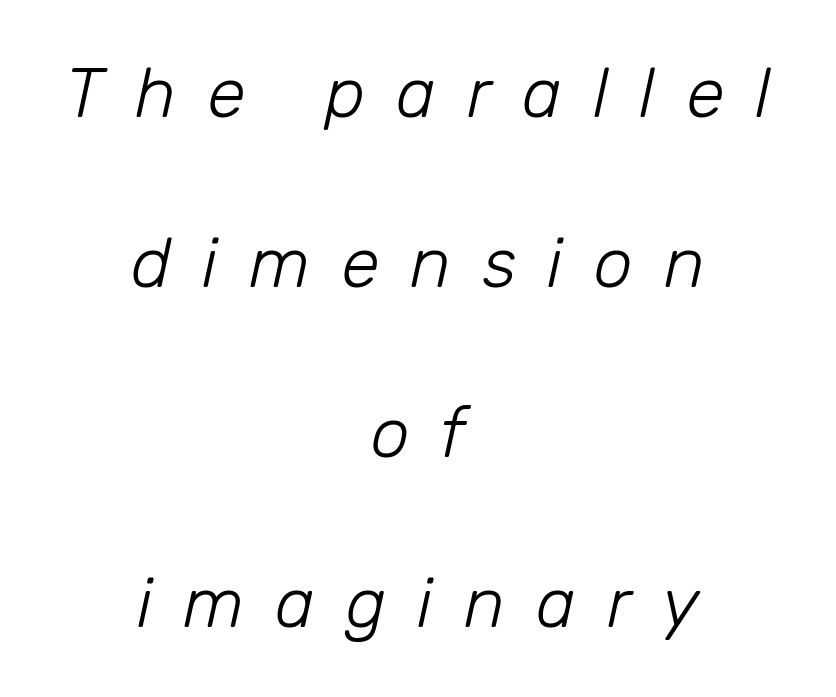
The image shows 70 px light type, italic (leaning right); set centered, loose line spacing (2.43x), unusually wide letter spacing (+0.44 em), not underlined; low stroke contrast and a medium x-height.
